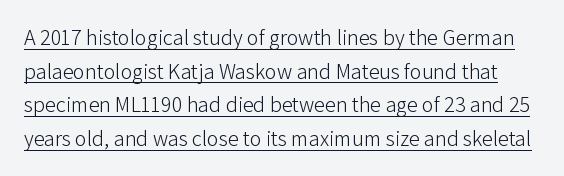
{"italic": "no", "bold": "no", "underline": "yes", "line_spacing": "normal", "line_spacing_ratio": 1.53, "letter_spacing": "normal", "letter_spacing_em": 0.0, "glyph_px": 22}
